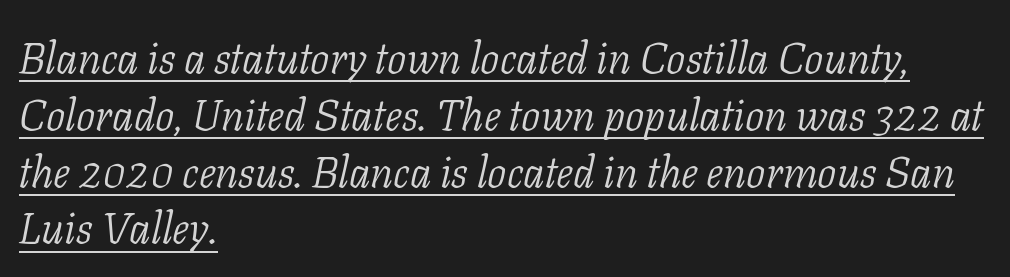
{"serif": "yes", "italic": "yes", "lean": "right", "slant_degrees": 11, "bold": "no", "weight": "light", "width": "normal", "stroke_contrast": "low", "x_height": "medium", "monospaced": "no", "underline": "yes", "align": "left", "line_spacing": "normal", "line_spacing_ratio": 1.32, "letter_spacing": "normal", "letter_spacing_em": 0.0, "glyph_px": 43}
